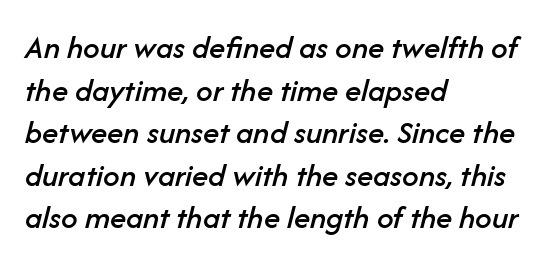
Decoration check: the copy has no underline. You could call the tracking neutral — neither tight nor loose. Vertical spacing — default. Italic? Definitely — the glyphs are oblique. Compared with a centered layout, this one pins lines to the left instead.
